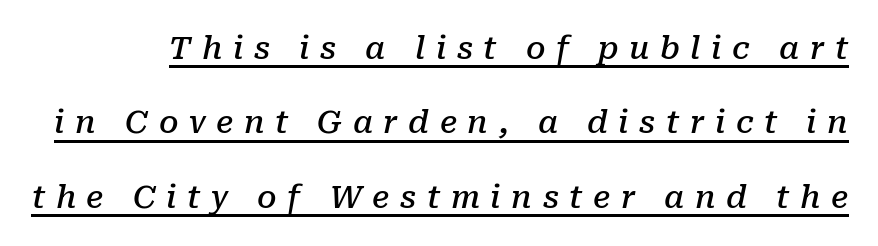
Q: Is the text bold? A: Semi-bold.
Q: Is the text italic (slanted)? A: Yes, it leans right by about 10 degrees.
Q: Is the typeface a serif or a sans-serif typeface? A: Serif.
Q: Is the text underlined? A: Yes.
Q: Is the spacing between letters normal or unusually wide? A: Unusually wide.
Q: Is the spacing between lines tight, normal or loose? A: Loose.
Q: Width (condensed, normal, or wide)? A: Normal.
Q: Stroke contrast? A: Low.
Q: x-height? A: Medium.
Q: Monospaced? A: No.
